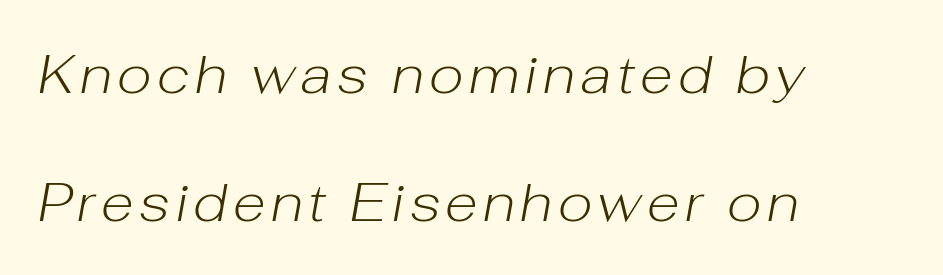
The text carries the slant typical of an italic or oblique font. Every row of glyphs begins at an identical x-position on the left. Only glyphs here, with clear space below each row. Is this a fixed-width face? No — the glyphs have proportional, varying widths. The weight would be labelled regular, book, light, or lighter still.
